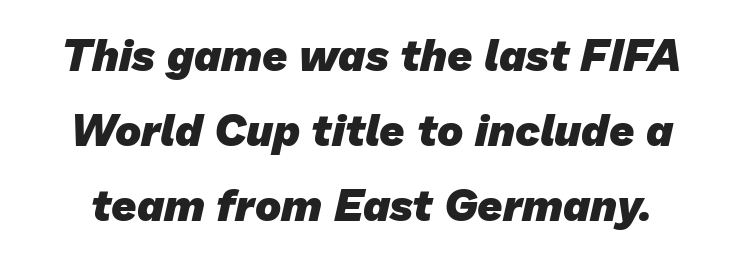
The image shows 44 px heavy sans-serif type; set normal line spacing (1.7x), normal letter spacing, not underlined; low stroke contrast and a medium x-height.
